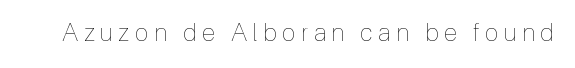
{"italic": "no", "bold": "no", "underline": "no", "letter_spacing": "wide", "letter_spacing_em": 0.22, "glyph_px": 25}
